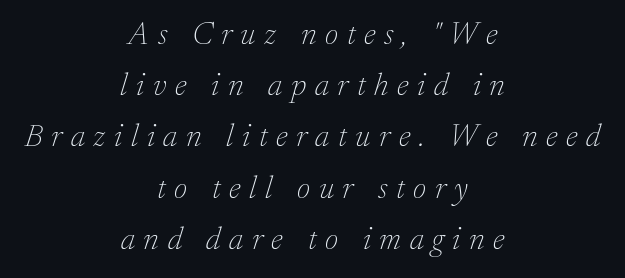
Q: Is the text bold? A: No.
Q: Is the text italic (slanted)? A: Yes, it leans right by about 17 degrees.
Q: Is the typeface a serif or a sans-serif typeface? A: Serif.
Q: Is the text underlined? A: No.
Q: How is the paragraph aligned? A: Centered.
Q: Is the spacing between letters normal or unusually wide? A: Unusually wide.
Q: Is the spacing between lines tight, normal or loose? A: Normal.
Q: Width (condensed, normal, or wide)? A: Normal.
Q: Stroke contrast? A: Low.
Q: x-height? A: Medium.
Q: Monospaced? A: No.
